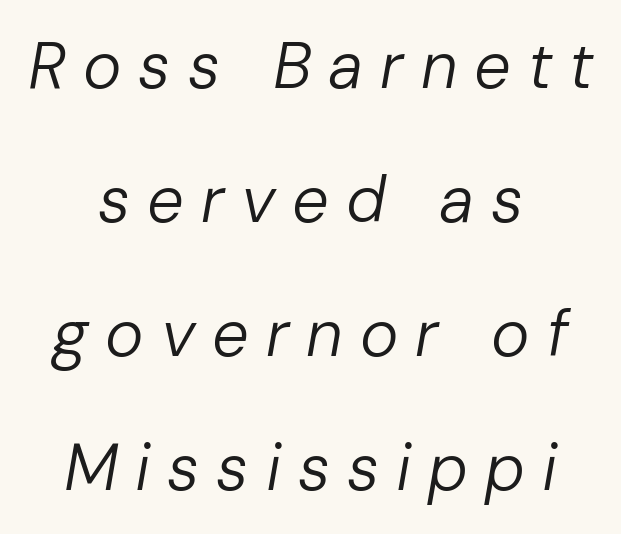
The image shows 65 px regular-weight type, italic (leaning right); set centered, loose line spacing (2.06x), unusually wide letter spacing (+0.26 em), not underlined; low stroke contrast and a medium x-height.
